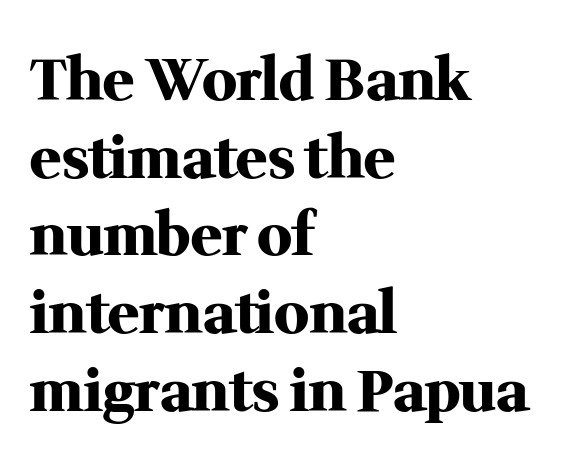
The letterforms sit shoulder to shoulder at normal distance. Does the type have serifs? Yes, each stem ends in a small foot. The rendering uses natural spacing where letterforms have individual widths. Left-aligned paragraph, ragged on the right. As a designer I'd log this as weight 700, bold. Honestly, there is no underline to notice here at all.
